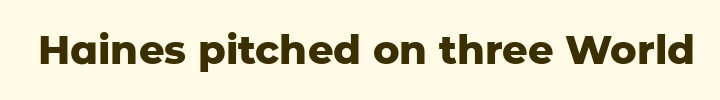
Q: Is the text bold? A: Yes.
Q: Is the text italic (slanted)? A: No, it is upright.
Q: Is the typeface a serif or a sans-serif typeface? A: Sans-serif.
Q: Is the text underlined? A: No.
Q: Is the spacing between letters normal or unusually wide? A: Normal.
Q: Width (condensed, normal, or wide)? A: Normal.
Q: Stroke contrast? A: Low.
Q: x-height? A: Medium.
Q: Monospaced? A: No.
